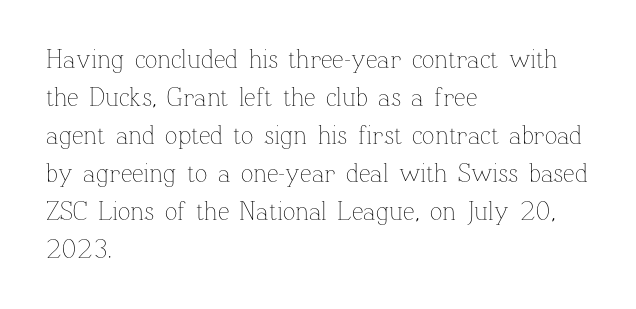
The image shows 26 px text type, upright; set left-aligned, normal line spacing (1.46x), normal letter spacing, not underlined.
